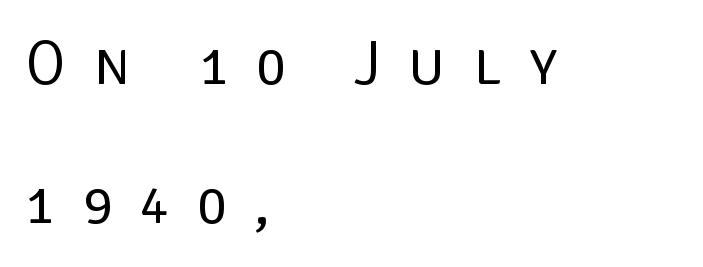
Classification — sans serif. Leading: increased. Notice how the passage keeps a crisp vertical edge on the left only. In terms of letterspacing, this is a distinctly airy, spread setting.
